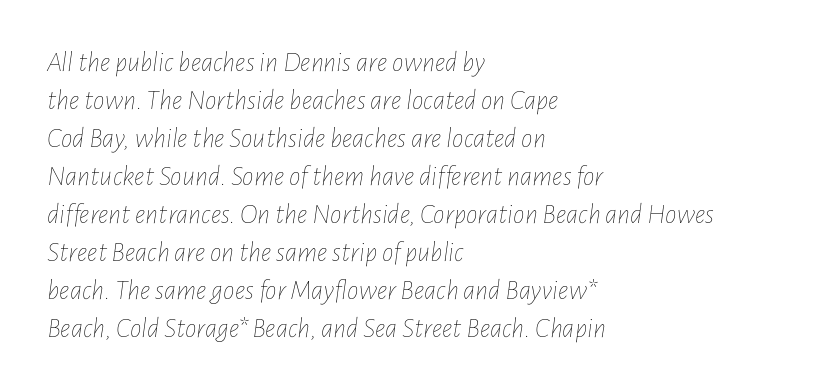
{"italic": "yes", "lean": "right", "slant_degrees": 7, "bold": "no", "weight": "thin", "width": "condensed", "stroke_contrast": "low", "x_height": "medium", "monospaced": "no", "underline": "no", "align": "left", "line_spacing": "normal", "line_spacing_ratio": 1.31, "letter_spacing": "normal", "letter_spacing_em": 0.0, "glyph_px": 29}
